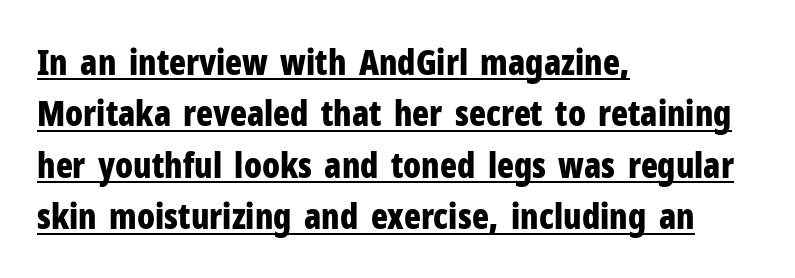
Grotesque or geometric, the face here clearly has no serifs. These lines were composed using upright roman letters. Spacing verdict: proportional, widths tailored to each character. The block of text has a typical density, with ordinary space between rows. Is the letter spacing exaggerated? No — it looks like the ordinary default. Is the block centered? No — it sits flush against the left margin.
